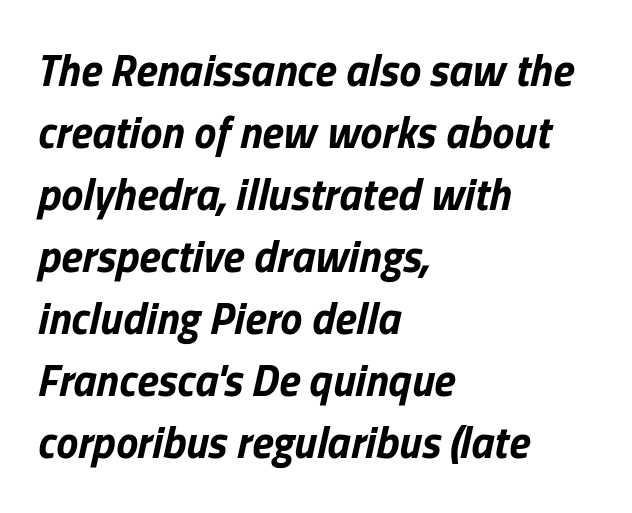
{"italic": "yes", "lean": "right", "slant_degrees": 13, "bold": "yes", "weight": "bold", "width": "normal", "stroke_contrast": "low", "x_height": "medium", "monospaced": "no", "underline": "no", "align": "left", "line_spacing": "normal", "line_spacing_ratio": 1.41, "letter_spacing": "normal", "letter_spacing_em": 0.0, "glyph_px": 44}
